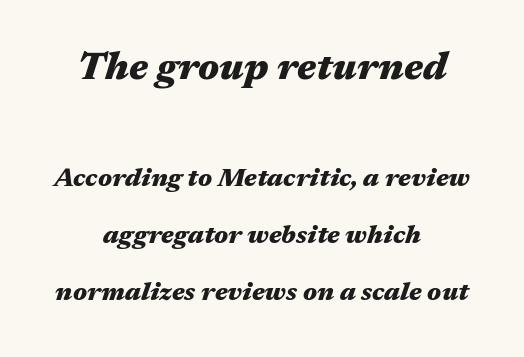
Character widths vary here, with narrow letters taking less room than wide ones. These lines stand farther apart than default settings would place them. Only glyphs here, with clear space below each row. The text carries the slant typical of an italic or oblique font.
